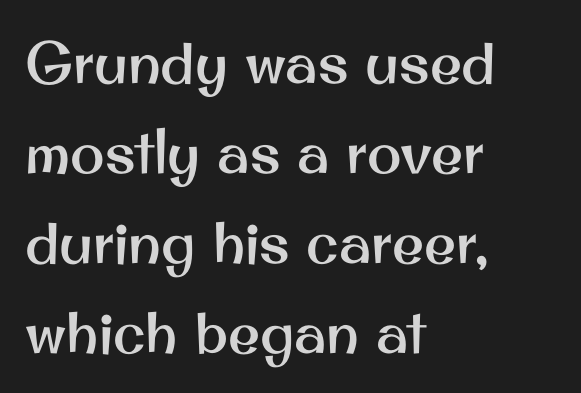
Q: Is the text italic (slanted)? A: No, it is upright.
Q: Is the typeface a serif or a sans-serif typeface? A: Sans-serif.
Q: Is the text underlined? A: No.
Q: How is the paragraph aligned? A: Left-aligned.
Q: Is the spacing between letters normal or unusually wide? A: Normal.
Q: Is the spacing between lines tight, normal or loose? A: Normal.
Q: Width (condensed, normal, or wide)? A: Normal.
Q: Stroke contrast? A: Medium.
Q: x-height? A: Small.
Q: Monospaced? A: No.
